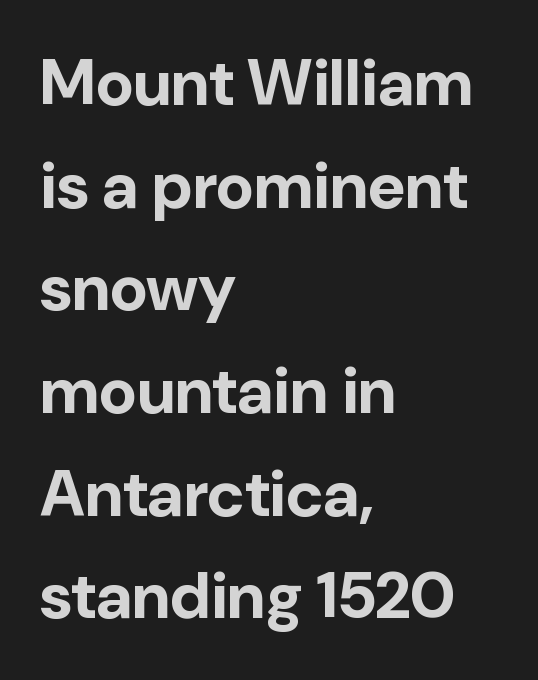
Where is the straight margin? On the left. Proportional: the letters do not fall into vertical columns. The lettering holds an erect, upright posture throughout. Has an underline been added? It has not.
